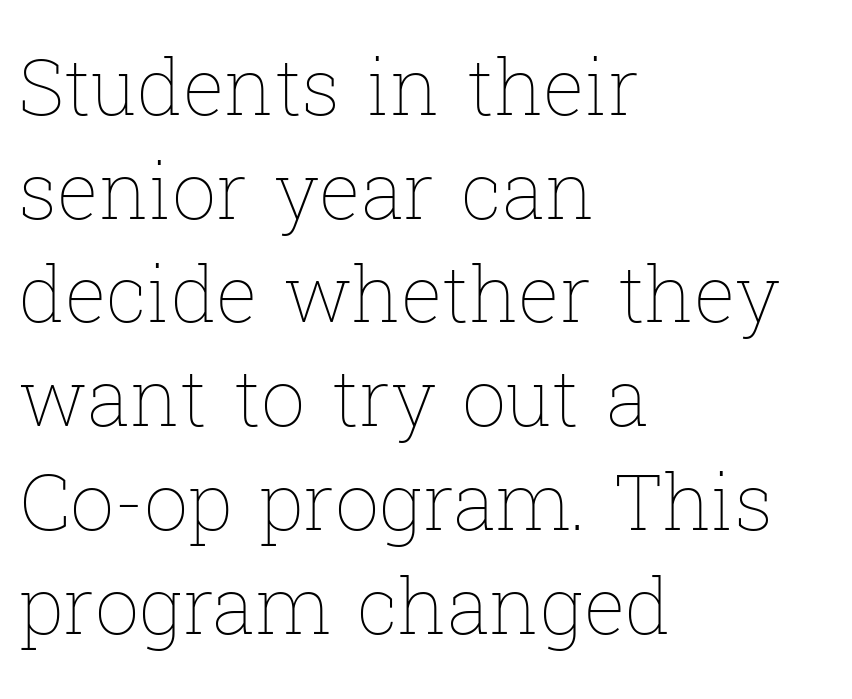
{"italic": "no", "bold": "no", "weight": "thin", "width": "normal", "stroke_contrast": "low", "x_height": "medium", "monospaced": "no", "underline": "no", "align": "left", "line_spacing": "normal", "line_spacing_ratio": 1.33, "letter_spacing": "normal", "letter_spacing_em": 0.0, "glyph_px": 78}
